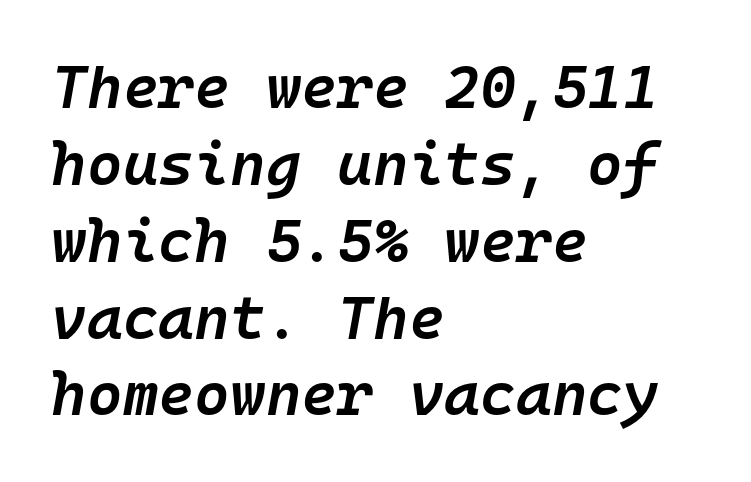
Q: Is the text bold? A: Semi-bold.
Q: Is the text italic (slanted)? A: Yes, it leans right by about 10 degrees.
Q: Is the text underlined? A: No.
Q: How is the paragraph aligned? A: Left-aligned.
Q: Is the spacing between letters normal or unusually wide? A: Normal.
Q: Is the spacing between lines tight, normal or loose? A: Normal.
Q: Width (condensed, normal, or wide)? A: Normal.
Q: Stroke contrast? A: Low.
Q: x-height? A: Medium.
Q: Monospaced? A: Yes.
